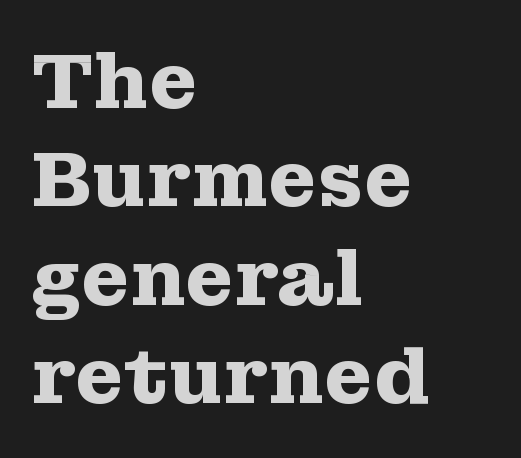
Vertical spacing — default. The horizontal fit of the characters is conventional and even. Glance below the letters and you will spot only blank space. Every character sits straight up, as roman type does. Pretty heavy lettering here — definitely bold.
